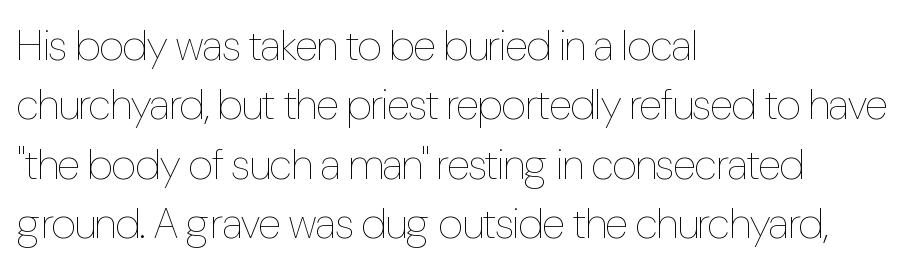
The image shows 43 px thin, condensed type, upright; set left-aligned, normal line spacing (1.38x), normal letter spacing, not underlined; low stroke contrast and a medium x-height.
